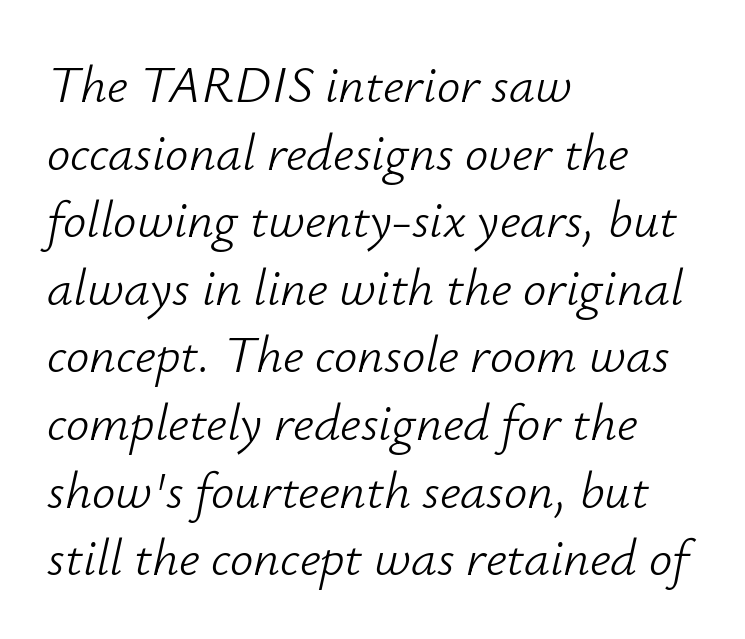
Q: Is the text bold? A: No.
Q: Is the text italic (slanted)? A: Yes, it leans right by about 12 degrees.
Q: Is the text underlined? A: No.
Q: How is the paragraph aligned? A: Left-aligned.
Q: Is the spacing between letters normal or unusually wide? A: Normal.
Q: Is the spacing between lines tight, normal or loose? A: Normal.
Q: Width (condensed, normal, or wide)? A: Normal.
Q: Stroke contrast? A: Low.
Q: x-height? A: Small.
Q: Monospaced? A: No.
